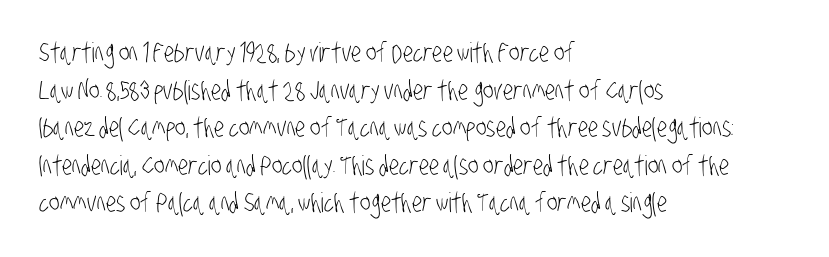
The image shows 27 px text type; set left-aligned, normal line spacing (1.39x), normal letter spacing, not underlined.
